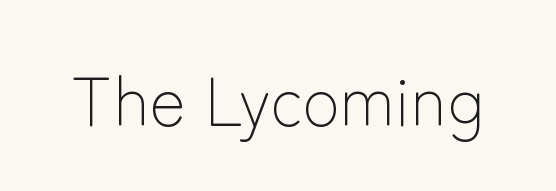
The image shows 69 px light sans-serif type, upright; set normal letter spacing, not underlined; low stroke contrast and a medium x-height.
